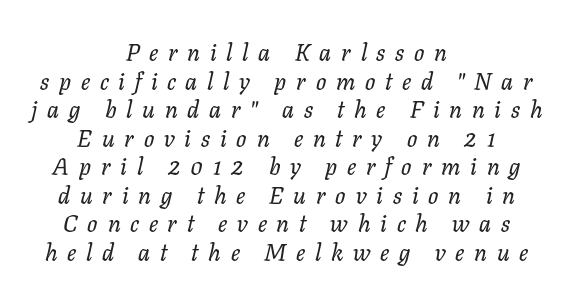
The horizontal fit of the characters is loose and conspicuously gappy. The specimen omits any rule beneath the text block's lines. The typesetter chose a symmetrical, centered arrangement here. Italic: yes, the glyphs are oblique.
